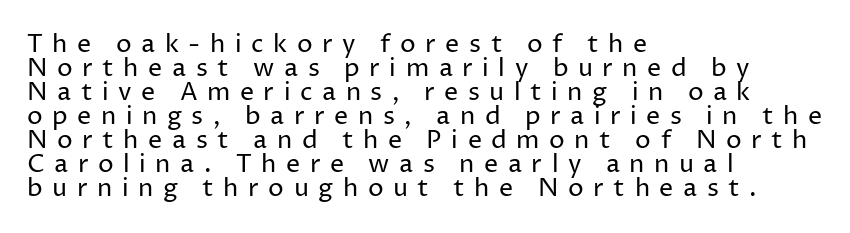
The image shows 25 px text type, upright; set left-aligned, tight line spacing (0.96x), unusually wide letter spacing (+0.38 em), not underlined.
